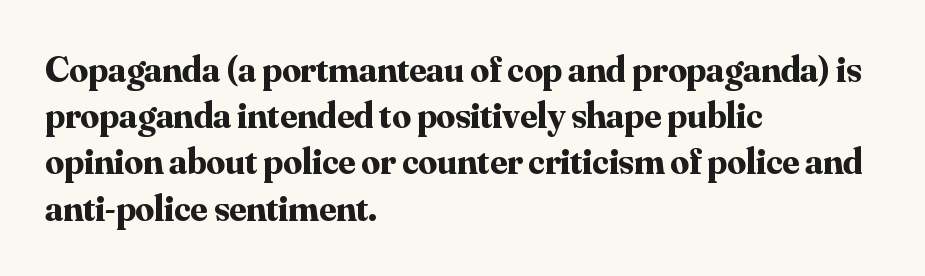
Q: Is the text bold? A: Yes.
Q: Is the text italic (slanted)? A: No, it is upright.
Q: Is the typeface a serif or a sans-serif typeface? A: Serif.
Q: Is the text underlined? A: No.
Q: How is the paragraph aligned? A: Left-aligned.
Q: Is the spacing between letters normal or unusually wide? A: Normal.
Q: Is the spacing between lines tight, normal or loose? A: Normal.
Q: Width (condensed, normal, or wide)? A: Normal.
Q: Stroke contrast? A: Medium.
Q: x-height? A: Small.
Q: Monospaced? A: No.
